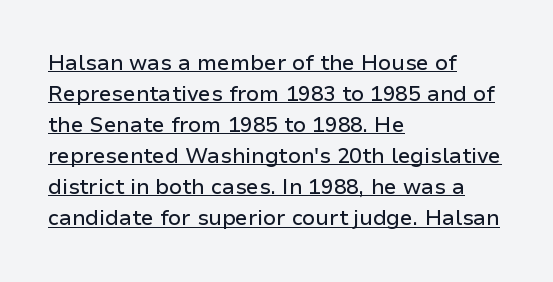
{"italic": "no", "underline": "yes", "align": "left", "line_spacing": "normal", "line_spacing_ratio": 1.48, "letter_spacing": "normal", "letter_spacing_em": 0.0, "glyph_px": 21}
